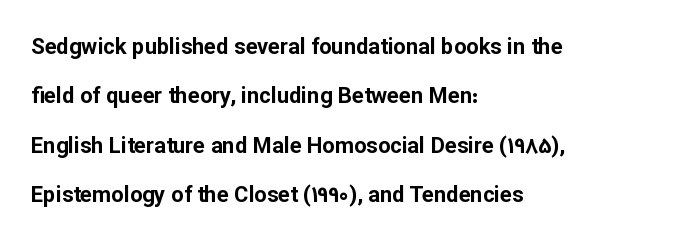
The horizontal fit of the characters is conventional and even. Layout note: lines flush left. Baseline-to-baseline distance is far greater than the letter height. You'd pick this weight for a headline — it's a proper bold.
